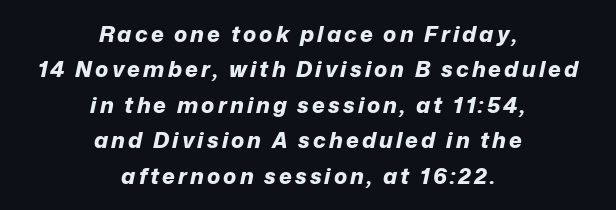
Q: Is the text bold? A: Yes.
Q: Is the text italic (slanted)? A: Yes, it leans right by about 12 degrees.
Q: Is the text underlined? A: No.
Q: How is the paragraph aligned? A: Centered.
Q: Is the spacing between lines tight, normal or loose? A: Normal.
